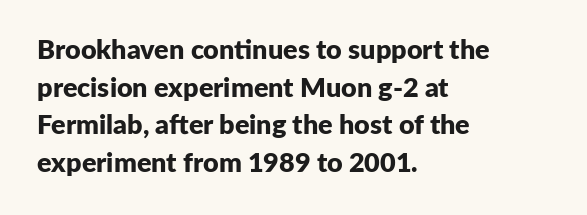
The image shows 27 px bold type, upright; set left-aligned, normal line spacing (1.39x), normal letter spacing, not underlined.
